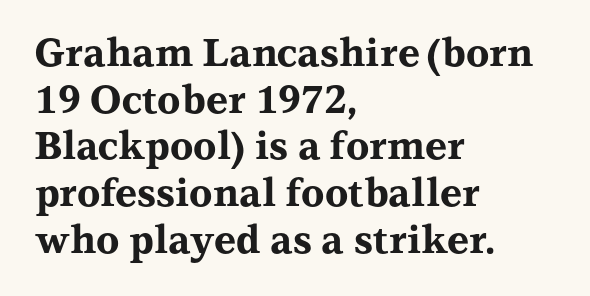
The image shows 38 px bold, wide serif type, upright; set left-aligned, line spacing 1.23x, normal letter spacing, not underlined; medium stroke contrast and a medium x-height.
